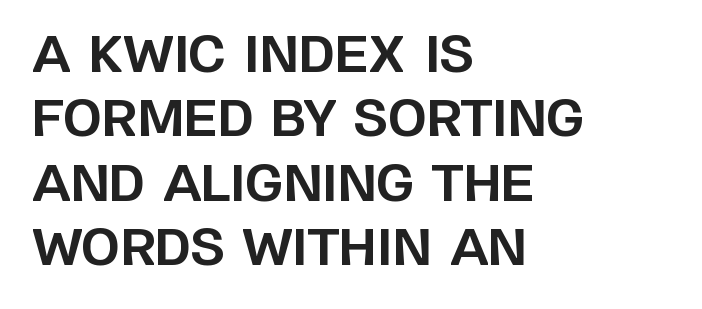
Grotesque or geometric, the face here clearly has no serifs. These lines are set flush left with a ragged right edge. Default kerning and tracking; the words read as compact shapes. I'd describe the lettering as bold — thick and assertive. Do the characters align in a grid? No, the font is proportional. The space directly below the letters is spotless.
